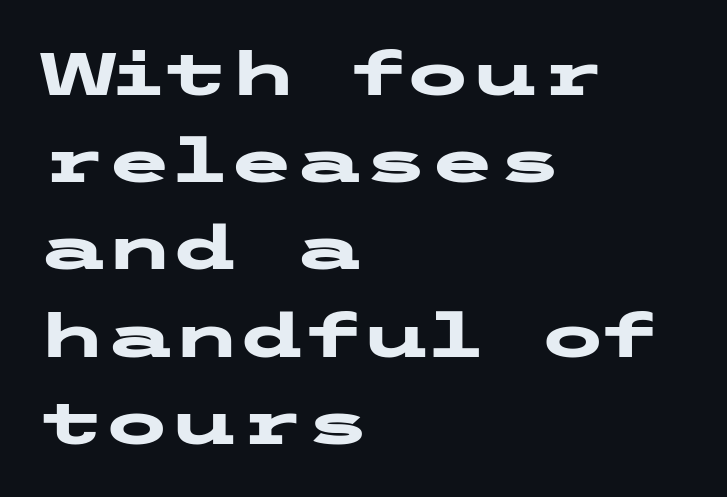
Q: Is the text bold? A: Yes.
Q: Is the text italic (slanted)? A: No, it is upright.
Q: Is the typeface a serif or a sans-serif typeface? A: Sans-serif.
Q: Is the text underlined? A: No.
Q: How is the paragraph aligned? A: Left-aligned.
Q: Is the spacing between letters normal or unusually wide? A: Normal.
Q: Is the spacing between lines tight, normal or loose? A: Normal.
Q: Width (condensed, normal, or wide)? A: Wide.
Q: Stroke contrast? A: Low.
Q: x-height? A: Medium.
